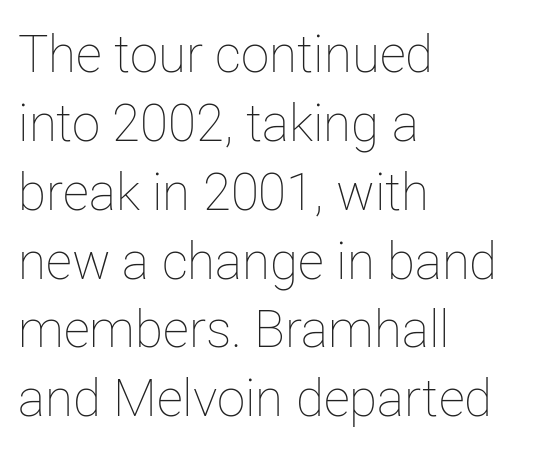
Q: Is the text bold? A: No.
Q: Is the text italic (slanted)? A: No, it is upright.
Q: Is the text underlined? A: No.
Q: How is the paragraph aligned? A: Left-aligned.
Q: Is the spacing between letters normal or unusually wide? A: Normal.
Q: Is the spacing between lines tight, normal or loose? A: Normal.
Q: Width (condensed, normal, or wide)? A: Normal.
Q: Stroke contrast? A: Low.
Q: x-height? A: Medium.
Q: Monospaced? A: No.
